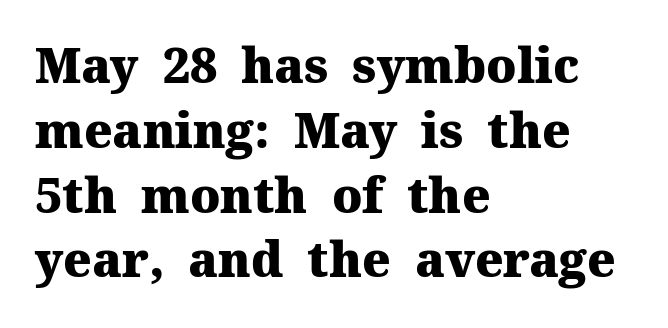
The image shows 48 px heavy serif type, upright; set left-aligned, normal line spacing (1.35x), normal letter spacing, not underlined; medium stroke contrast and a medium x-height.
